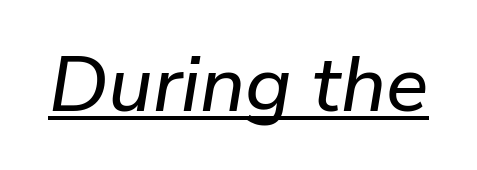
{"italic": "yes", "lean": "right", "slant_degrees": 9, "width": "normal", "stroke_contrast": "low", "x_height": "medium", "monospaced": "no", "underline": "yes", "letter_spacing": "normal", "letter_spacing_em": 0.0, "glyph_px": 79}
